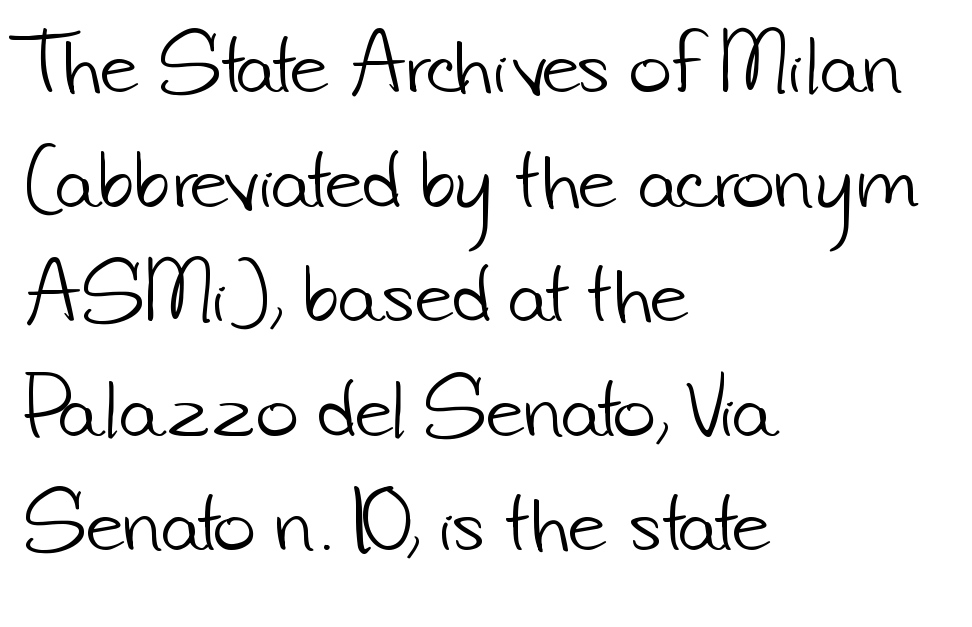
{"serif": "no", "bold": "no", "weight": "light", "width": "normal", "stroke_contrast": "low", "x_height": "small", "monospaced": "no", "underline": "no", "align": "left", "line_spacing": "normal", "line_spacing_ratio": 1.57, "letter_spacing": "normal", "letter_spacing_em": 0.0, "glyph_px": 73}
